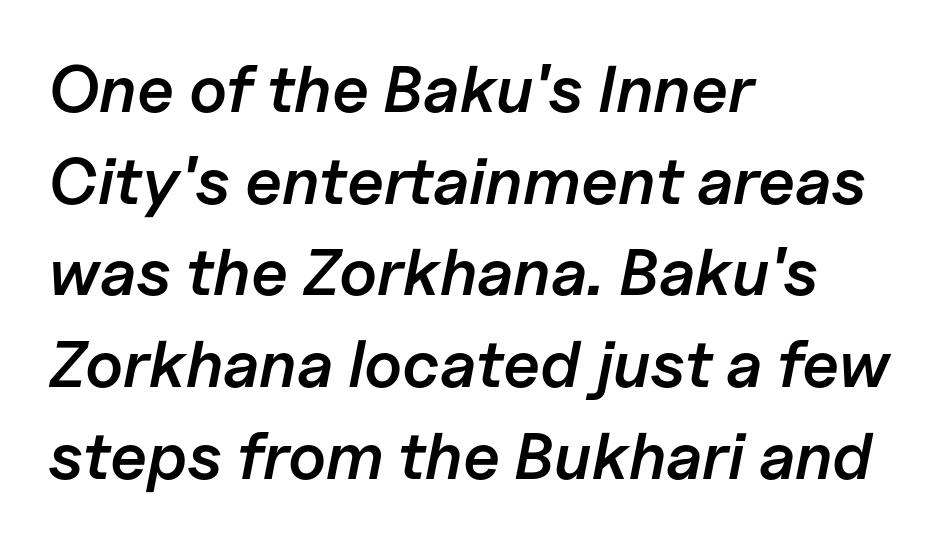
The image shows 66 px semibold type, italic (leaning right); set left-aligned, normal line spacing (1.39x), normal letter spacing, not underlined; low stroke contrast and a medium x-height.
